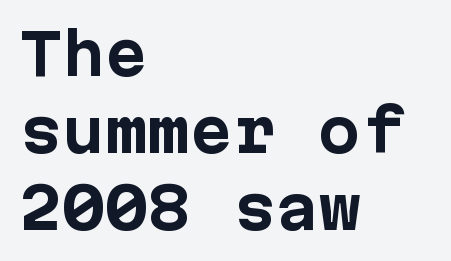
The image shows 57 px bold sans-serif type, upright; set left-aligned, normal line spacing (1.35x), normal letter spacing, not underlined; low stroke contrast and a medium x-height.
